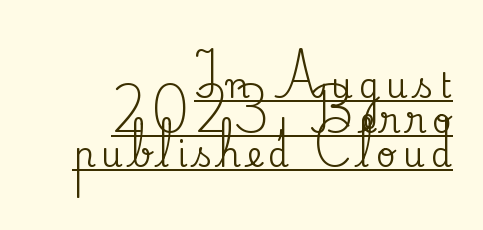
The lettering is marked with a stroke running underneath it. The line-height multiplier appears low, near solid setting. The face used here is proportionally spaced, like ordinary book or web type. Is the block centered? No — it sits flush against the right margin. A serif font was chosen for this passage. This is the regular roman posture of the typeface.
